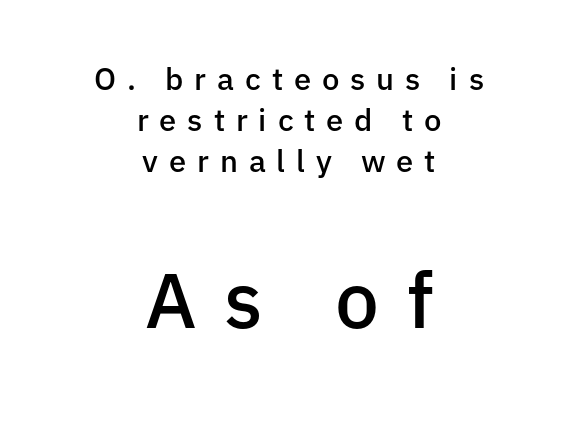
The image shows 78 px semibold sans-serif type, upright; set centered, normal line spacing (1.32x), unusually wide letter spacing (+0.35 em), not underlined; the second (bottom) block is 2.52x larger; low stroke contrast and a medium x-height.
